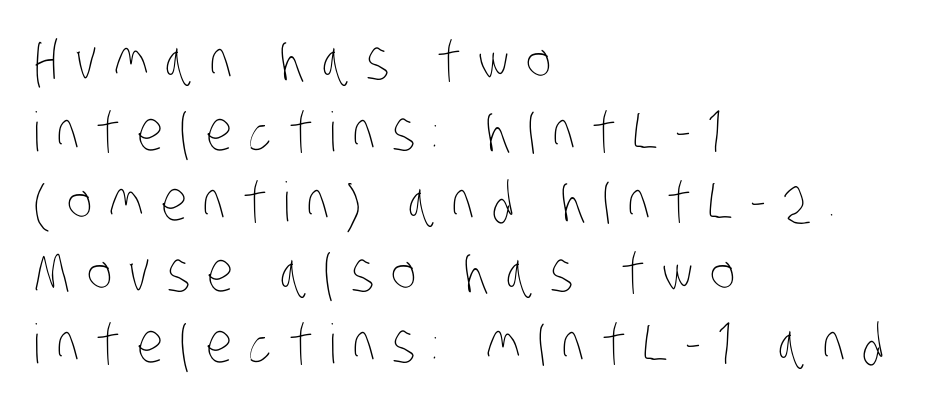
{"bold": "no", "weight": "thin", "width": "condensed", "stroke_contrast": "low", "x_height": "large", "monospaced": "no", "underline": "no", "align": "left", "line_spacing": "normal", "line_spacing_ratio": 1.31, "letter_spacing": "wide", "letter_spacing_em": 0.31, "glyph_px": 54}
